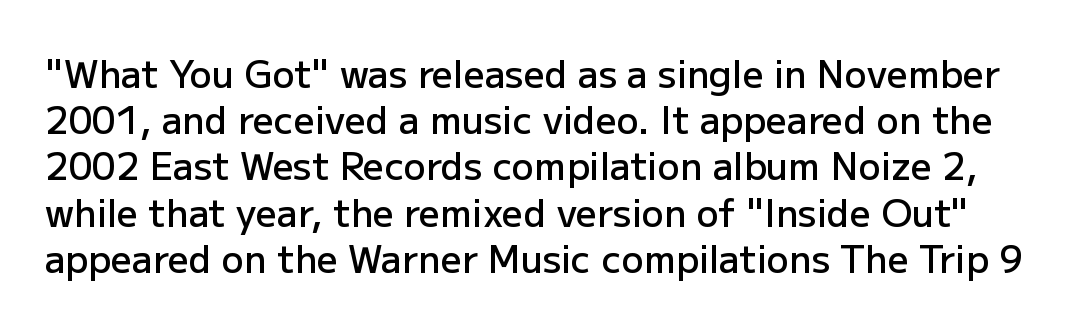
The image shows 37 px semibold sans-serif type, upright; set normal line spacing (1.25x), normal letter spacing, not underlined; low stroke contrast and a medium x-height.
